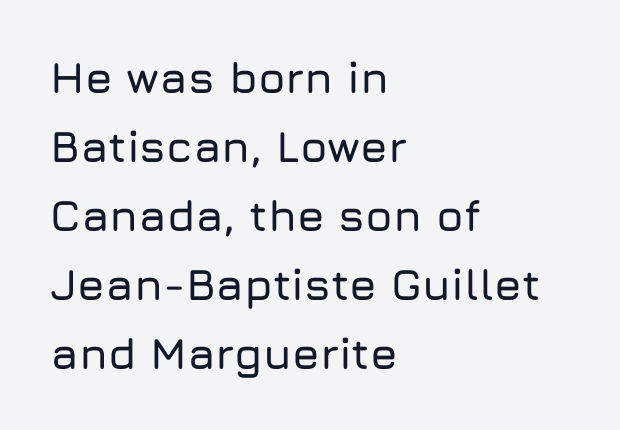
{"serif": "no", "italic": "no", "width": "normal", "stroke_contrast": "low", "x_height": "medium", "monospaced": "no", "underline": "no", "align": "left", "line_spacing": "normal", "line_spacing_ratio": 1.57, "letter_spacing": "normal", "letter_spacing_em": 0.0, "glyph_px": 44}
